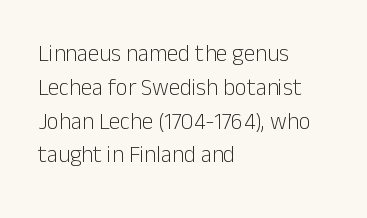
The image shows 23 px text type, upright; set left-aligned, normal line spacing (1.47x), normal letter spacing, not underlined.
